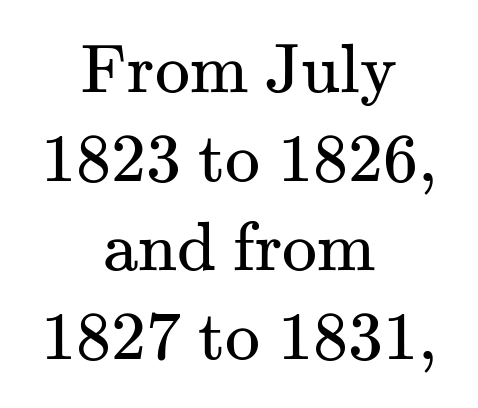
The image shows 70 px regular-weight serif type, upright; set centered, normal line spacing (1.27x), normal letter spacing, not underlined; medium stroke contrast and a small x-height.
